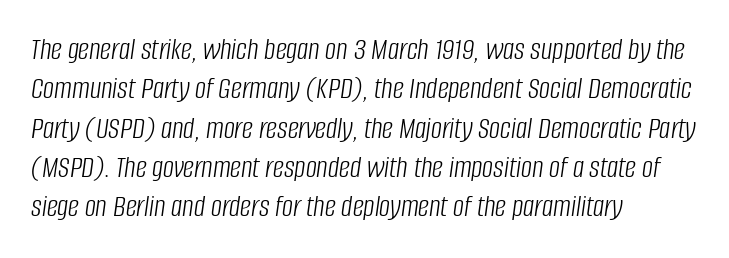
The passage shown is not underscored anywhere. The line texture is even and compact thanks to regular tracking. A typesetter would call this leading conventional body-copy spacing. The paragraph shown leans on its left margin. Proportional: the letters do not fall into vertical columns.
